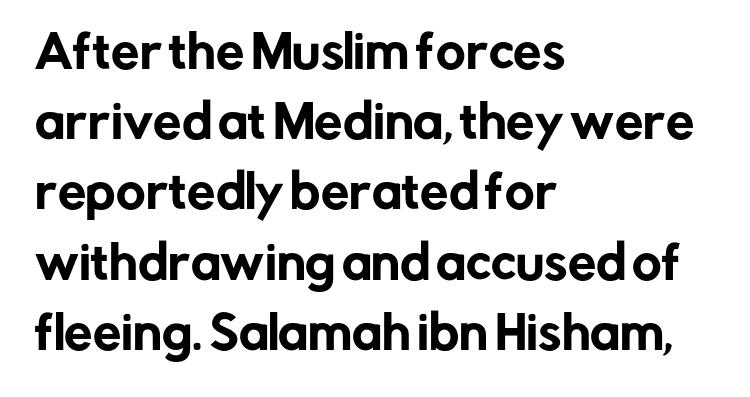
The image shows 45 px sans-serif type, upright; set left-aligned, normal line spacing (1.56x), normal letter spacing, not underlined; low stroke contrast and a medium x-height.
